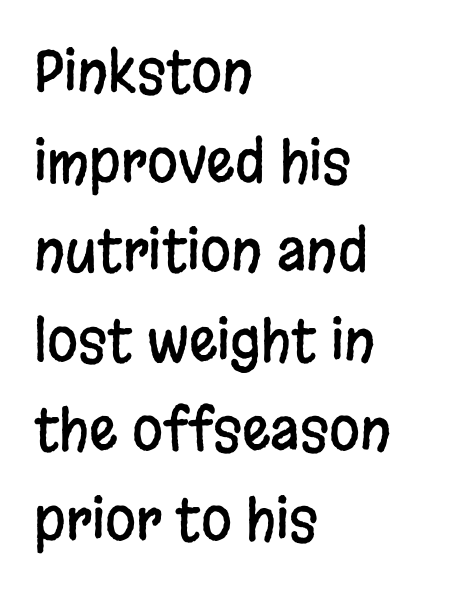
Caption: standard tracking, unaltered. Vertically, the passage feels balanced, rows spaced as you'd expect. The text was rendered using a sans face with plain stroke endings. Spacing verdict: proportional, widths tailored to each character. The space directly below the letters is spotless.
